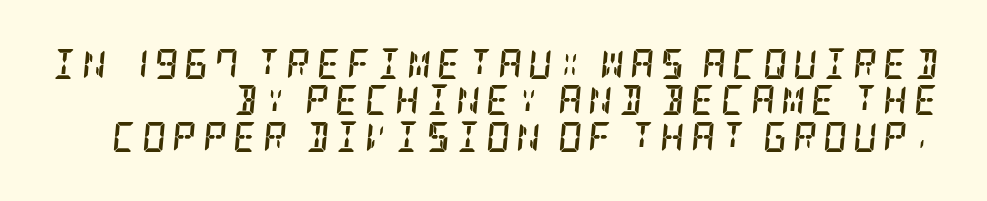
The image shows 30 px semibold, condensed serif type, italic (leaning right); set right-aligned, line spacing 1.21x, not underlined; low stroke contrast and a large x-height.
